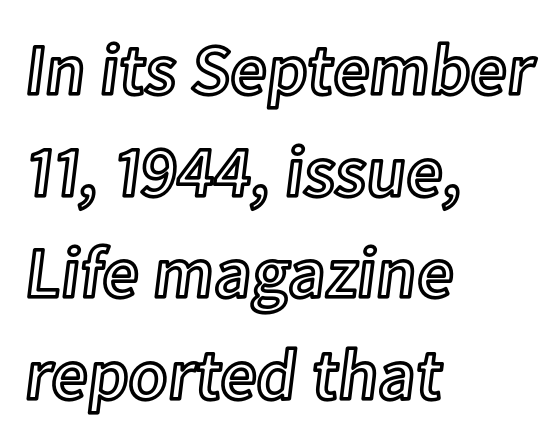
Q: Is the text italic (slanted)? A: Yes.
Q: Is the text underlined? A: No.
Q: How is the paragraph aligned? A: Left-aligned.
Q: Is the spacing between letters normal or unusually wide? A: Normal.
Q: Is the spacing between lines tight, normal or loose? A: Normal.
Q: Width (condensed, normal, or wide)? A: Normal.
Q: x-height? A: Medium.
Q: Monospaced? A: No.
